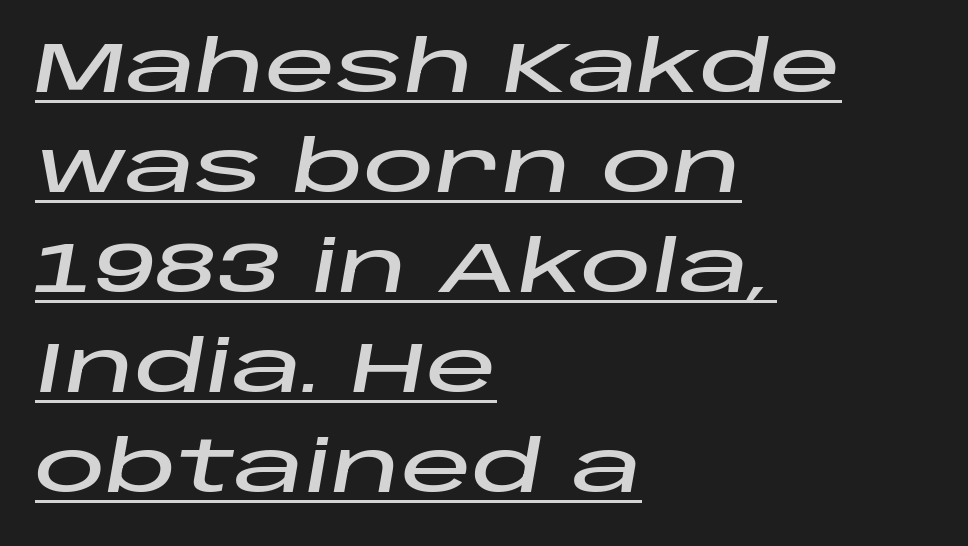
The image shows 71 px wide type, italic (leaning right); set left-aligned, normal line spacing (1.41x), normal letter spacing, underlined; low stroke contrast and a large x-height.
